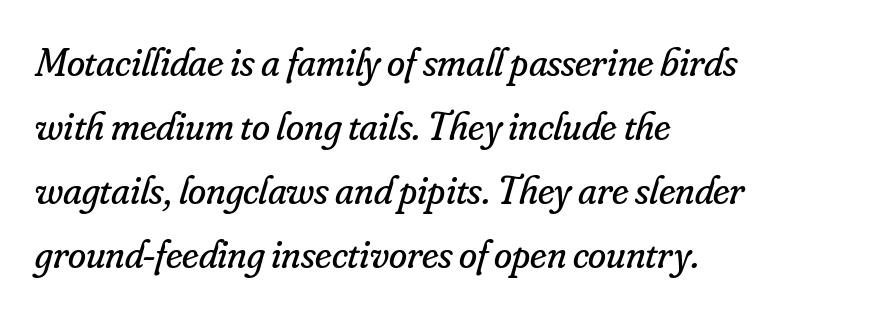
This sample has the flowing, uneven cadence of proportional lettering. Successive baselines arrive at the customary interval. The designer went with a serif here, giving each stem small feet. Notice how the stems are inclined rather than vertical — that's the hallmark of italics.
